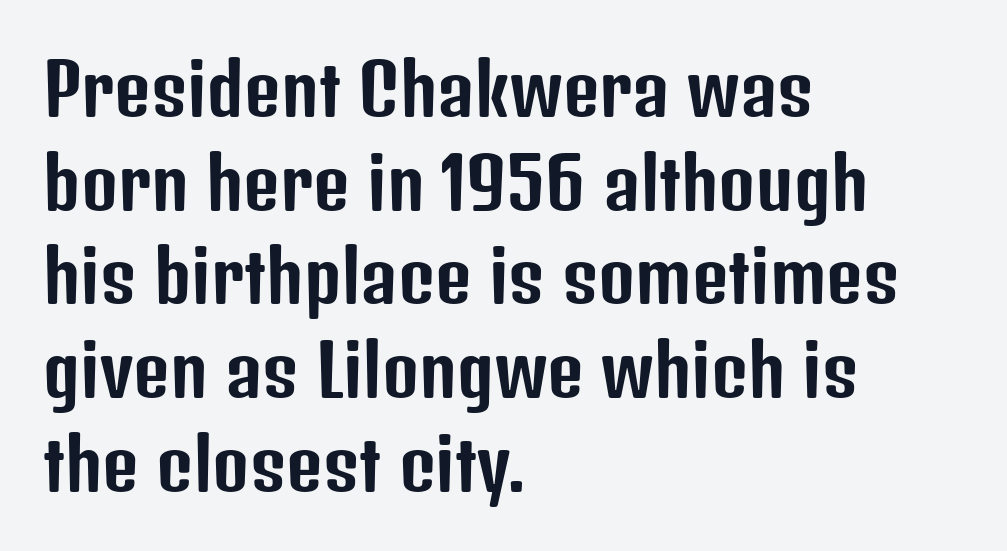
Q: Is the text italic (slanted)? A: No, it is upright.
Q: Is the typeface a serif or a sans-serif typeface? A: Sans-serif.
Q: Is the text underlined? A: No.
Q: How is the paragraph aligned? A: Left-aligned.
Q: Is the spacing between letters normal or unusually wide? A: Normal.
Q: Is the spacing between lines tight, normal or loose? A: Normal.
Q: Width (condensed, normal, or wide)? A: Condensed.
Q: Stroke contrast? A: Low.
Q: x-height? A: Medium.
Q: Monospaced? A: No.
